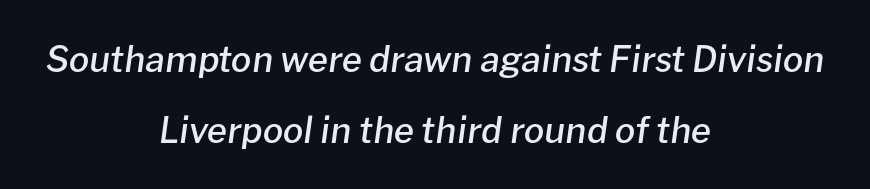
The image shows 36 px semibold type, italic (leaning right); set centered, loose line spacing (1.97x), normal letter spacing, not underlined; low stroke contrast and a medium x-height.
